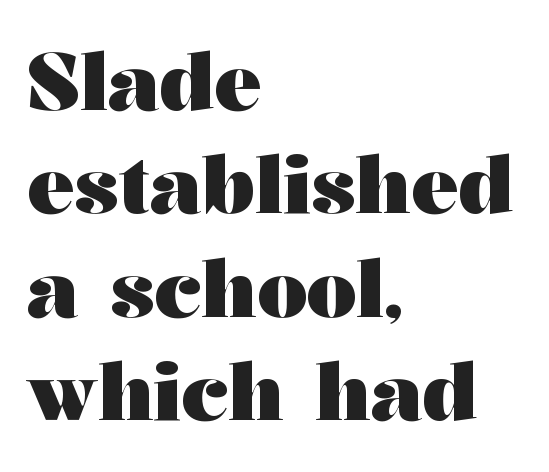
The image shows 79 px heavy, wide serif type, upright; set left-aligned, normal line spacing (1.31x), normal letter spacing, not underlined; medium stroke contrast and a medium x-height.
